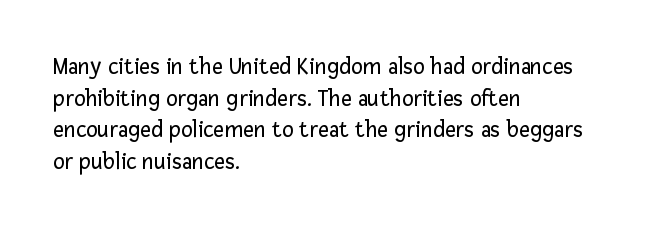
Leftover space on each line is placed entirely after the last word. The typesetting does not lean heavy: it is not bold. Honestly, the letter spacing is just normal — you wouldn't notice it. Underline: absent. If you drew a line through each stem, it would be perfectly vertical.
